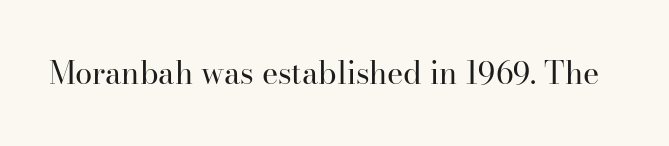
Q: Is the text bold? A: No.
Q: Is the text italic (slanted)? A: No, it is upright.
Q: Is the typeface a serif or a sans-serif typeface? A: Serif.
Q: Is the text underlined? A: No.
Q: Is the spacing between letters normal or unusually wide? A: Normal.
Q: Width (condensed, normal, or wide)? A: Normal.
Q: Stroke contrast? A: High.
Q: x-height? A: Small.
Q: Monospaced? A: No.
